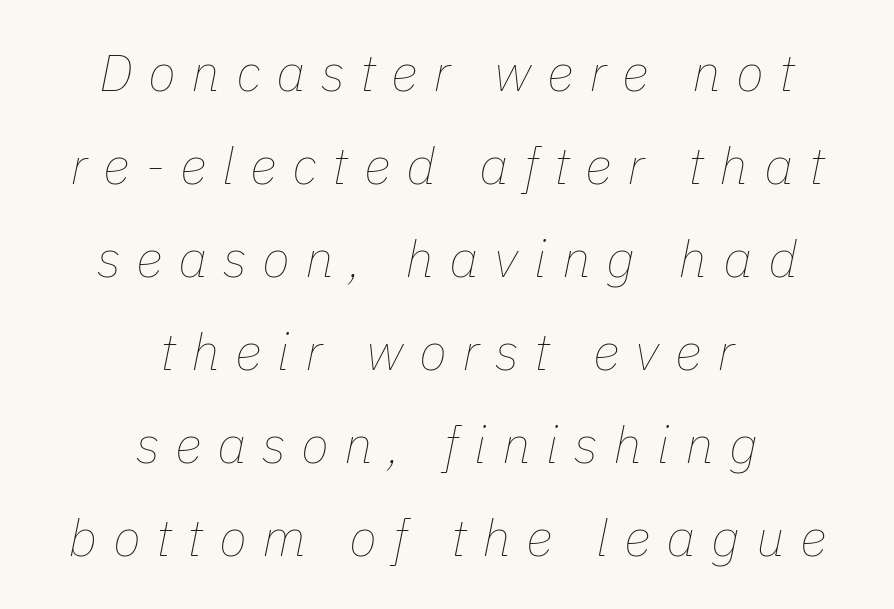
Q: Is the text bold? A: No.
Q: Is the text italic (slanted)? A: Yes, it leans right by about 11 degrees.
Q: Is the text underlined? A: No.
Q: How is the paragraph aligned? A: Centered.
Q: Is the spacing between letters normal or unusually wide? A: Unusually wide.
Q: Width (condensed, normal, or wide)? A: Normal.
Q: Stroke contrast? A: Low.
Q: x-height? A: Medium.
Q: Monospaced? A: No.
